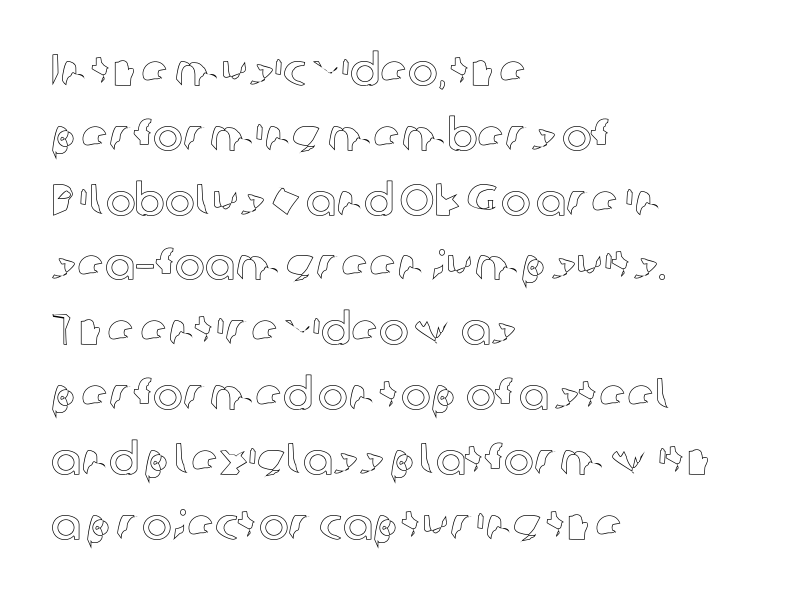
Q: Is the text italic (slanted)? A: No, it is upright.
Q: Is the text underlined? A: No.
Q: How is the paragraph aligned? A: Left-aligned.
Q: Is the spacing between letters normal or unusually wide? A: Normal.
Q: Is the spacing between lines tight, normal or loose? A: Normal.
Q: Width (condensed, normal, or wide)? A: Normal.
Q: x-height? A: Medium.
Q: Monospaced? A: No.
